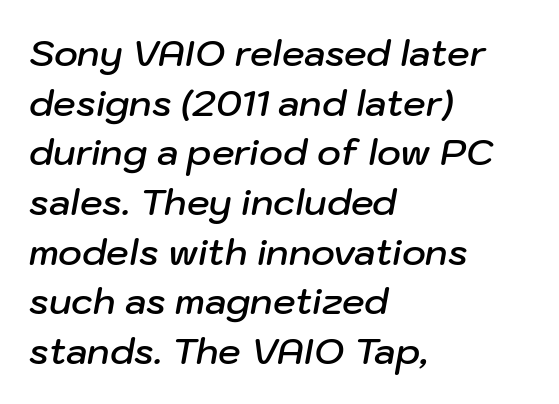
Q: Is the text bold? A: Semi-bold.
Q: Is the text italic (slanted)? A: Yes, it leans right by about 10 degrees.
Q: Is the text underlined? A: No.
Q: How is the paragraph aligned? A: Left-aligned.
Q: Is the spacing between letters normal or unusually wide? A: Normal.
Q: Is the spacing between lines tight, normal or loose? A: Normal.
Q: Width (condensed, normal, or wide)? A: Normal.
Q: Stroke contrast? A: Low.
Q: x-height? A: Medium.
Q: Monospaced? A: No.
